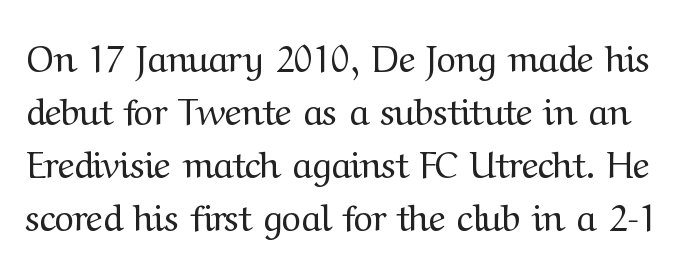
{"serif": "yes", "italic": "no", "bold": "no", "weight": "regular", "width": "normal", "stroke_contrast": "medium", "x_height": "medium", "monospaced": "no", "underline": "no", "line_spacing": "normal", "line_spacing_ratio": 1.43, "letter_spacing": "normal", "letter_spacing_em": 0.0, "glyph_px": 37}
